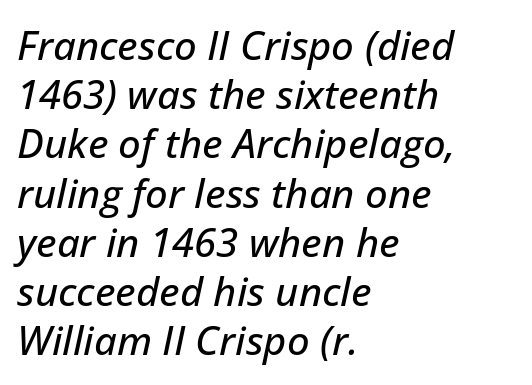
The image shows 40 px text type, italic (leaning right); set left-aligned, line spacing 1.23x, normal letter spacing, not underlined; low stroke contrast and a medium x-height.
